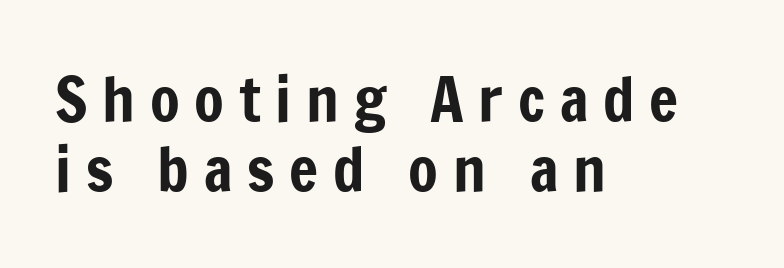
{"serif": "no", "italic": "no", "width": "condensed", "stroke_contrast": "low", "x_height": "medium", "monospaced": "no", "underline": "no", "align": "left", "line_spacing": "tight", "line_spacing_ratio": 1.14, "letter_spacing": "wide", "letter_spacing_em": 0.24, "glyph_px": 61}
